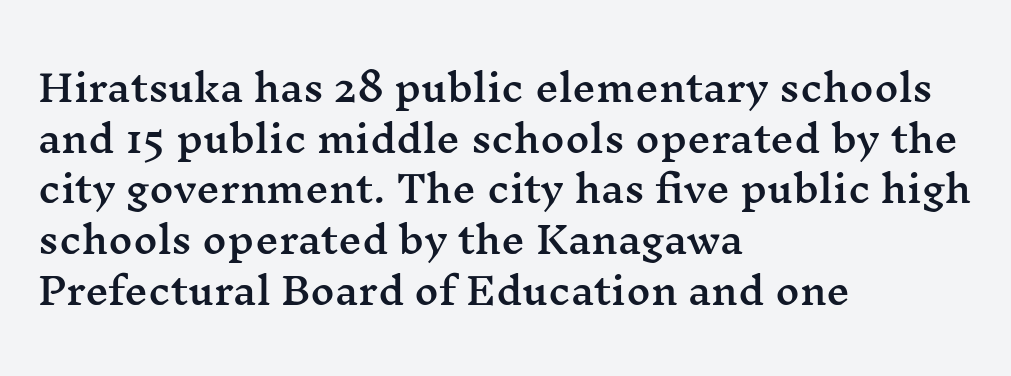
{"serif": "yes", "italic": "no", "width": "wide", "stroke_contrast": "medium", "x_height": "medium", "monospaced": "no", "underline": "no", "align": "left", "line_spacing": "normal", "line_spacing_ratio": 1.37, "letter_spacing": "normal", "letter_spacing_em": 0.0, "glyph_px": 37}
